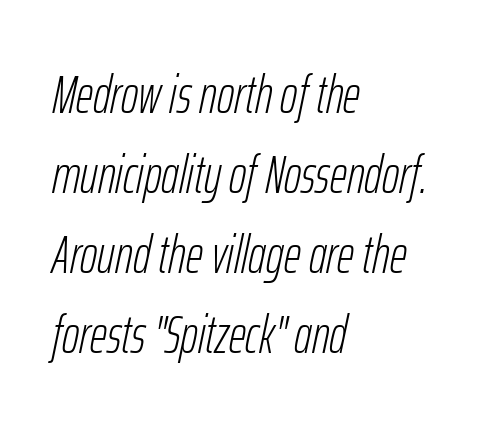
Q: Is the text bold? A: No.
Q: Is the text italic (slanted)? A: Yes, it leans right by about 12 degrees.
Q: Is the text underlined? A: No.
Q: How is the paragraph aligned? A: Left-aligned.
Q: Is the spacing between letters normal or unusually wide? A: Normal.
Q: Is the spacing between lines tight, normal or loose? A: Normal.
Q: Width (condensed, normal, or wide)? A: Condensed.
Q: Stroke contrast? A: Low.
Q: x-height? A: Medium.
Q: Monospaced? A: No.
